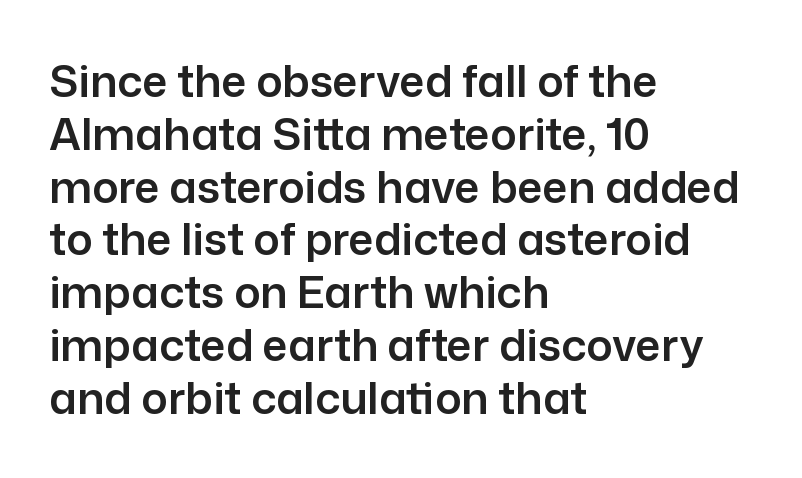
{"serif": "no", "italic": "no", "width": "normal", "stroke_contrast": "low", "x_height": "medium", "monospaced": "no", "underline": "no", "align": "left", "line_spacing_ratio": 1.2, "letter_spacing": "normal", "letter_spacing_em": 0.0, "glyph_px": 44}
